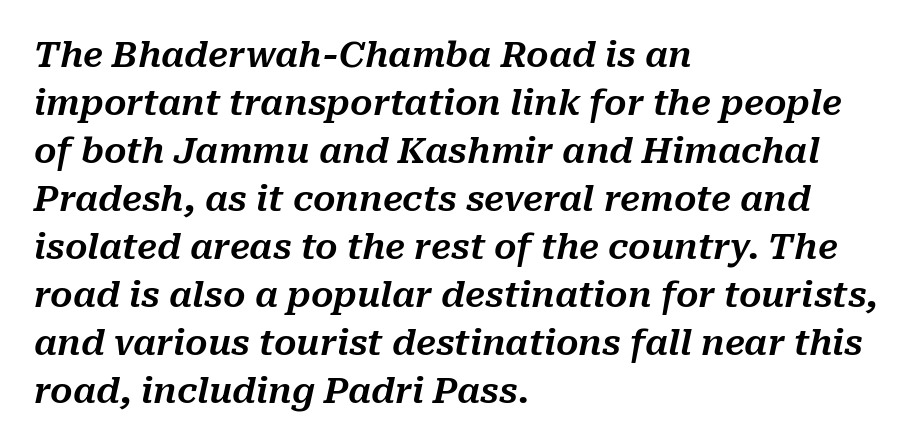
Is this a fixed-width face? No — the glyphs have proportional, varying widths. Only glyphs here, with clear space below each row. Typeset ragged right — the left edge is the straight one. Letter spacing: default. Line spacing here is normal.
